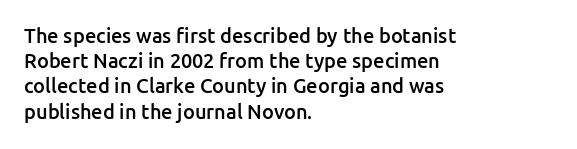
The image shows 20 px text type, upright; set left-aligned, normal line spacing (1.26x), normal letter spacing, not underlined.
